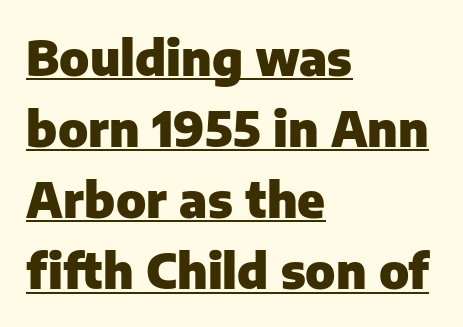
Q: Is the text bold? A: Yes.
Q: Is the text italic (slanted)? A: No, it is upright.
Q: Is the typeface a serif or a sans-serif typeface? A: Sans-serif.
Q: Is the text underlined? A: Yes.
Q: How is the paragraph aligned? A: Left-aligned.
Q: Is the spacing between letters normal or unusually wide? A: Normal.
Q: Is the spacing between lines tight, normal or loose? A: Normal.
Q: Width (condensed, normal, or wide)? A: Normal.
Q: Stroke contrast? A: Low.
Q: x-height? A: Medium.
Q: Monospaced? A: No.
